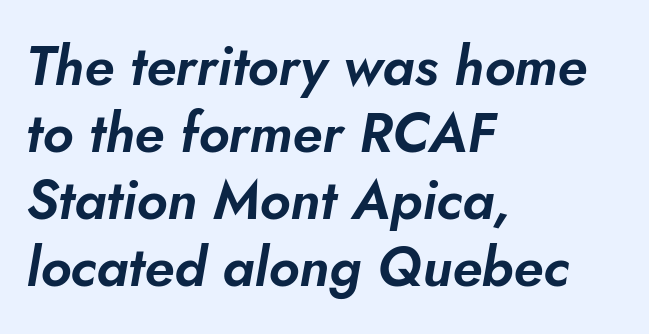
The image shows 55 px text type, italic (leaning right); set left-aligned, line spacing 1.22x, normal letter spacing, not underlined; low stroke contrast and a small x-height.
